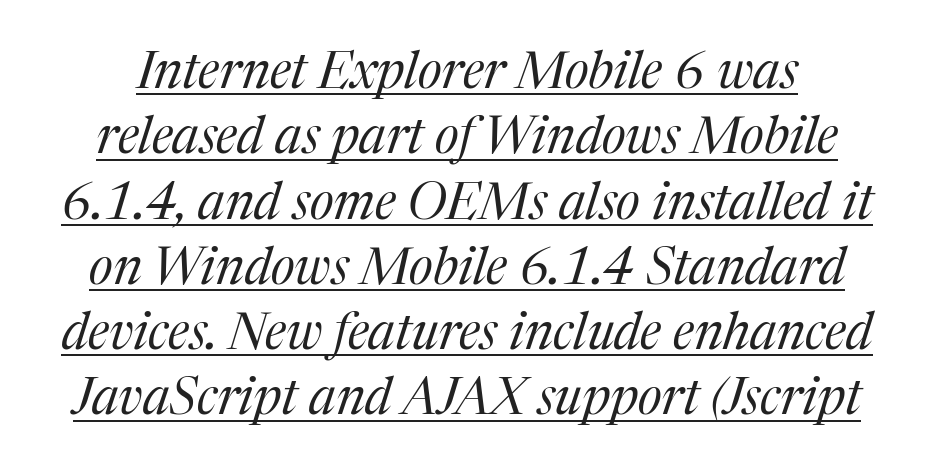
{"serif": "yes", "italic": "yes", "lean": "right", "slant_degrees": 17, "bold": "no", "weight": "regular", "width": "normal", "stroke_contrast": "medium", "x_height": "medium", "monospaced": "no", "underline": "yes", "line_spacing": "normal", "line_spacing_ratio": 1.28, "letter_spacing": "normal", "letter_spacing_em": 0.0, "glyph_px": 51}
